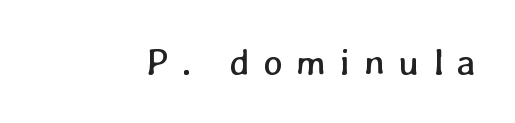
The image shows 37 px regular-weight type; set unusually wide letter spacing (+0.37 em), not underlined; low stroke contrast and a medium x-height.
